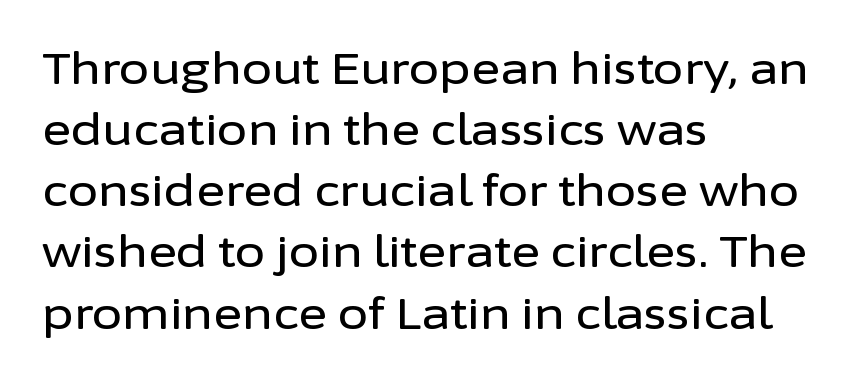
{"serif": "no", "italic": "no", "width": "normal", "stroke_contrast": "low", "x_height": "medium", "monospaced": "no", "underline": "no", "align": "left", "line_spacing": "normal", "line_spacing_ratio": 1.39, "letter_spacing": "normal", "letter_spacing_em": 0.0, "glyph_px": 44}
